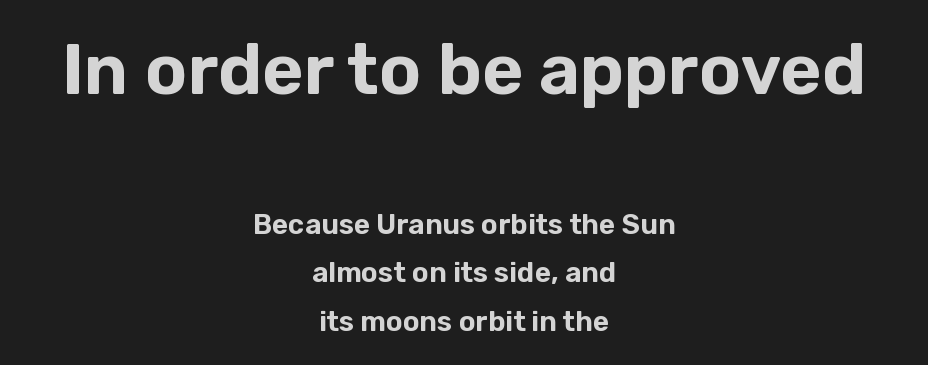
The image shows 71 px sans-serif type, upright; set centered, line spacing 1.73x, normal letter spacing, not underlined; the first (top) block is 2.54x larger; low stroke contrast and a medium x-height.
